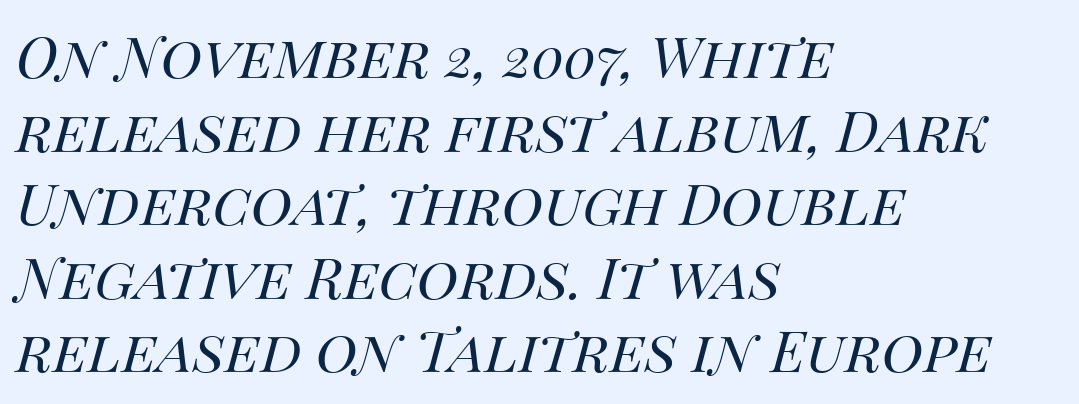
The block of text has a typical density, with ordinary space between rows. Descenders are the only things crossing below the line. Looking at the ascenders, they clearly lean. This reads as an unemphasized weight, regular at the heaviest. The face used here is proportionally spaced, like ordinary book or web type.
